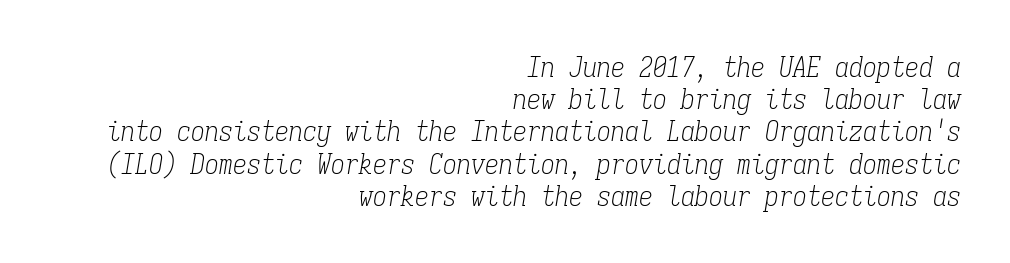
Honestly, the rows look squashed on top of each other. Each stroke keeps to a modest, everyday thickness or less. Italic? Definitely — the glyphs are oblique. Compared with a flush-left layout, this one pins lines to the opposite, right side.
